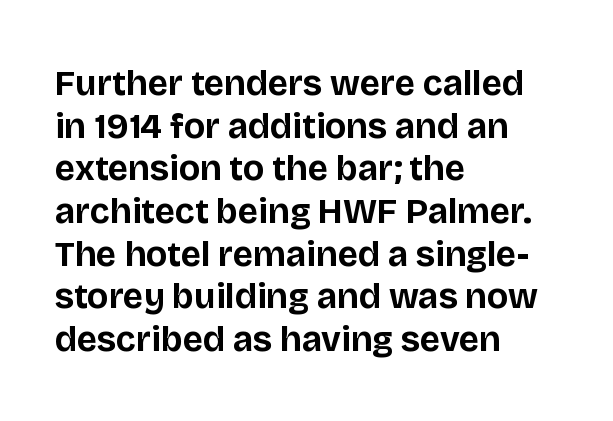
The image shows 35 px bold sans-serif type, upright; set left-aligned, line spacing 1.22x, normal letter spacing, not underlined; low stroke contrast and a large x-height.
